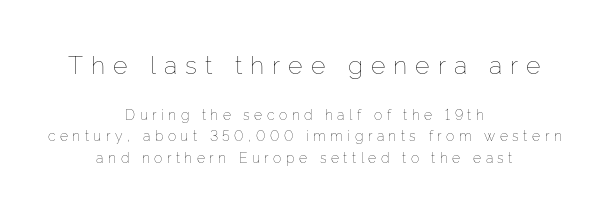
The gaps between neighbouring characters are conspicuously large. The axis of the letterforms is exactly vertical. Is the lower block the larger one? No — the upper block carries the bigger type. Descenders hang freely into open space.
